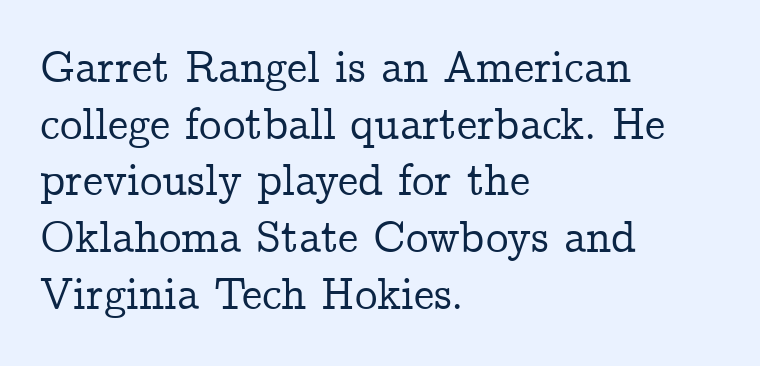
Q: Is the text italic (slanted)? A: No, it is upright.
Q: Is the typeface a serif or a sans-serif typeface? A: Serif.
Q: Is the text underlined? A: No.
Q: How is the paragraph aligned? A: Left-aligned.
Q: Is the spacing between letters normal or unusually wide? A: Normal.
Q: Is the spacing between lines tight, normal or loose? A: Normal.
Q: Width (condensed, normal, or wide)? A: Normal.
Q: Stroke contrast? A: Low.
Q: x-height? A: Medium.
Q: Monospaced? A: No.
